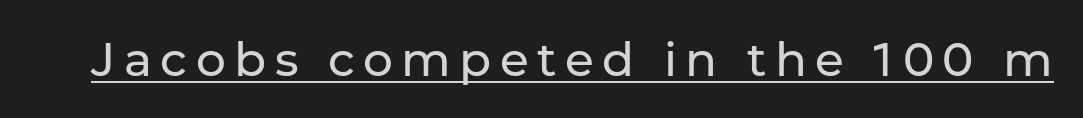
Q: Is the text bold? A: No.
Q: Is the text italic (slanted)? A: No, it is upright.
Q: Is the typeface a serif or a sans-serif typeface? A: Sans-serif.
Q: Is the text underlined? A: Yes.
Q: Width (condensed, normal, or wide)? A: Normal.
Q: Stroke contrast? A: Low.
Q: x-height? A: Medium.
Q: Monospaced? A: No.
